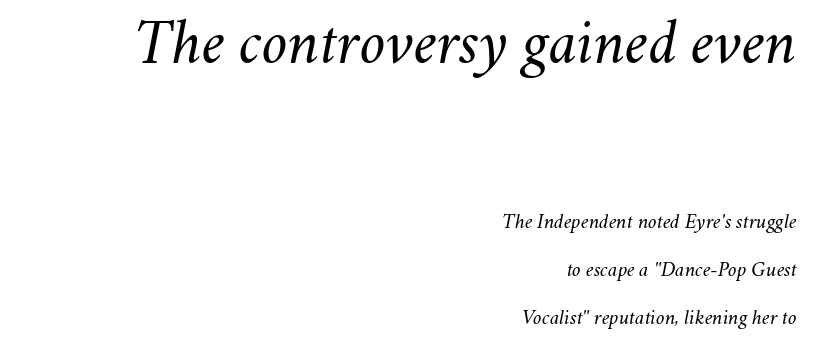
The image shows 63 px regular-weight type, italic (leaning right); set right-aligned, loose line spacing (2.29x), normal letter spacing, not underlined; the first (top) block is 3.0x larger; medium stroke contrast and a small x-height.
